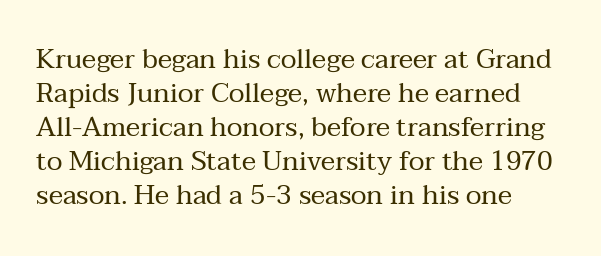
{"italic": "no", "bold": "no", "underline": "no", "align": "left", "line_spacing": "normal", "line_spacing_ratio": 1.26, "letter_spacing": "normal", "letter_spacing_em": 0.0, "glyph_px": 27}
